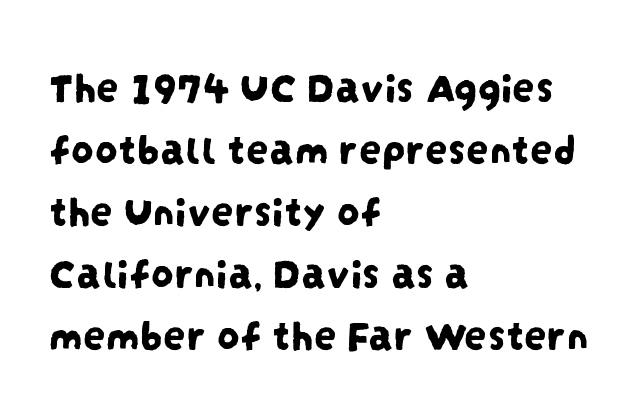
Does the copy run flush right? No — it runs flush left. Character widths vary here, with narrow letters taking less room than wide ones. Classification — sans serif. This block has exactly the height ordinary leading produces. Is the letter spacing exaggerated? No — it looks like the ordinary default.
